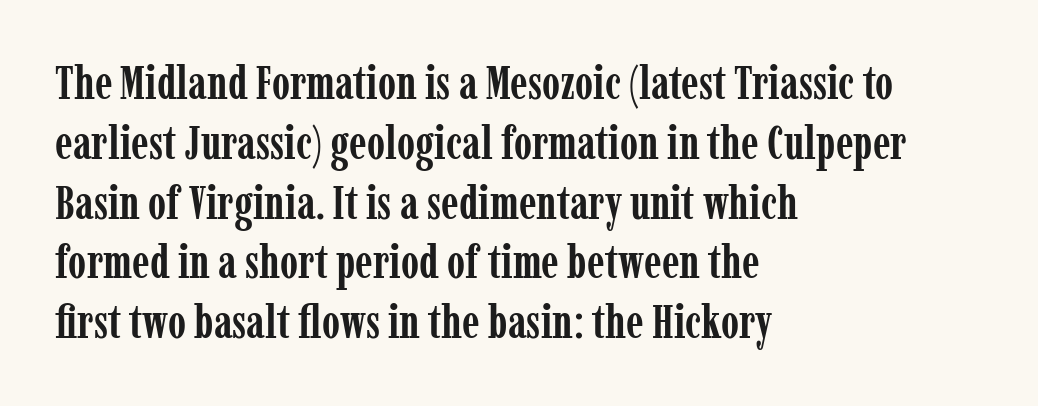
{"serif": "yes", "italic": "no", "bold": "yes", "weight": "semibold", "width": "condensed", "stroke_contrast": "low", "x_height": "medium", "monospaced": "no", "underline": "no", "align": "left", "line_spacing": "normal", "line_spacing_ratio": 1.3, "letter_spacing": "normal", "letter_spacing_em": 0.0, "glyph_px": 46}
